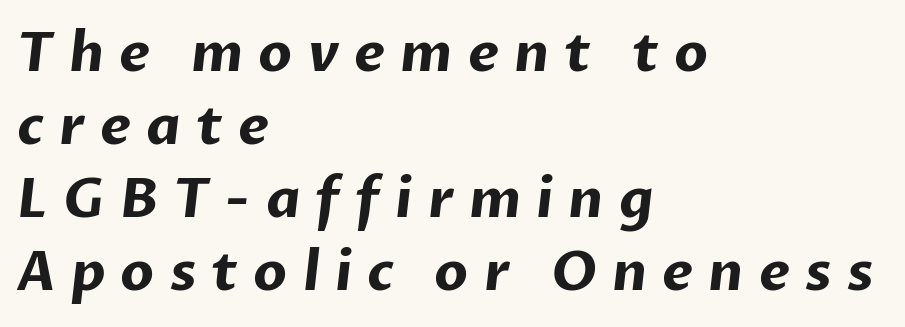
The image shows 54 px bold sans-serif type; set left-aligned, normal line spacing (1.35x), unusually wide letter spacing (+0.28 em), not underlined; low stroke contrast and a medium x-height.
